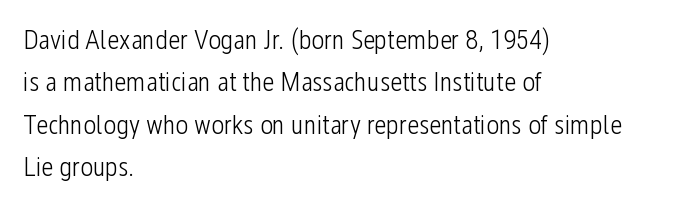
Characters follow at the spacing the type designer built in. Where is the straight margin? On the left. Weight: regular or lighter. Check the space under the baseline: it is left empty. Each new line begins a customary step beneath the previous one.
